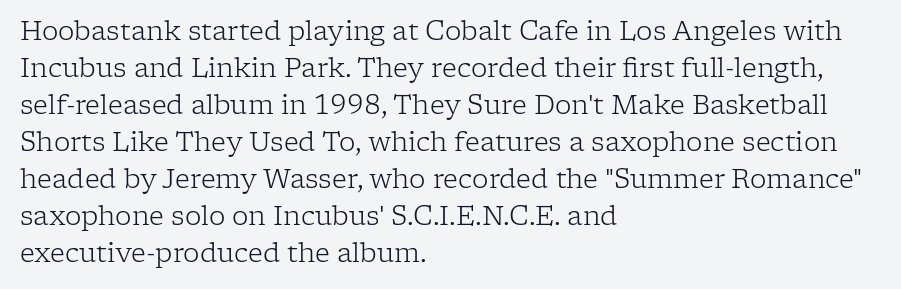
{"italic": "no", "bold": "no", "underline": "no", "align": "left", "line_spacing": "normal", "line_spacing_ratio": 1.42, "letter_spacing": "normal", "letter_spacing_em": 0.0, "glyph_px": 26}
